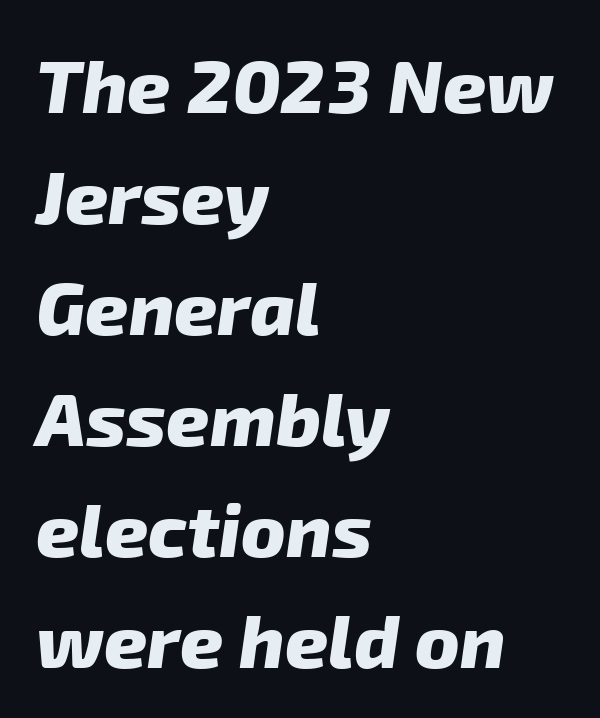
The image shows 75 px heavy sans-serif type; set left-aligned, normal line spacing (1.48x), normal letter spacing, not underlined; low stroke contrast and a medium x-height.
